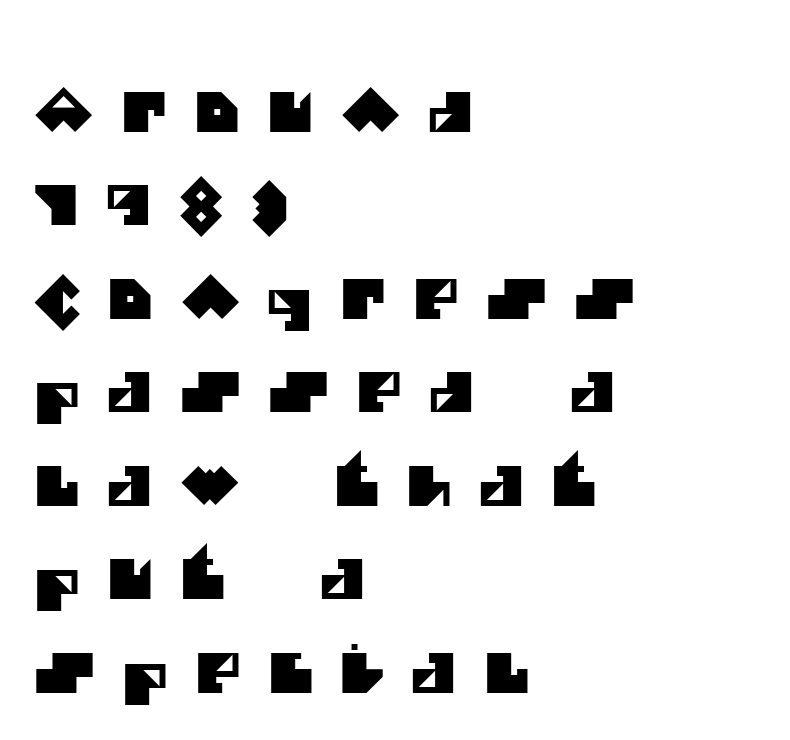
The image shows 55 px sans-serif type; set left-aligned, normal line spacing (1.7x), unusually wide letter spacing (+0.5 em), not underlined; medium stroke contrast and a large x-height.
